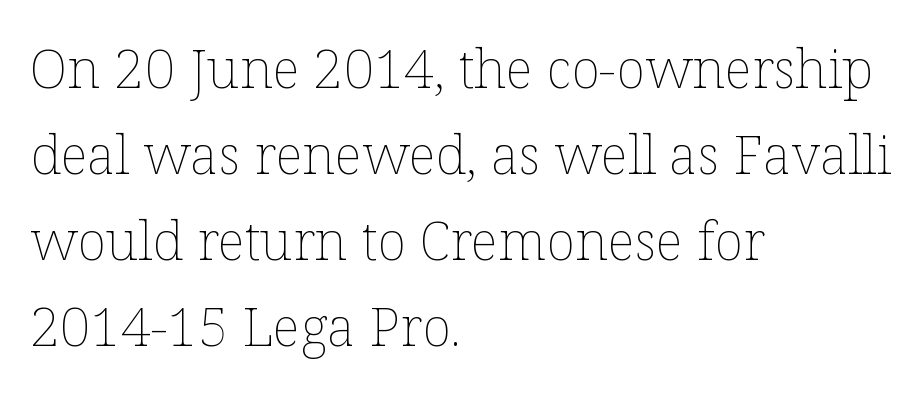
The image shows 54 px thin type, upright; set left-aligned, normal line spacing (1.59x), normal letter spacing, not underlined; low stroke contrast and a medium x-height.
